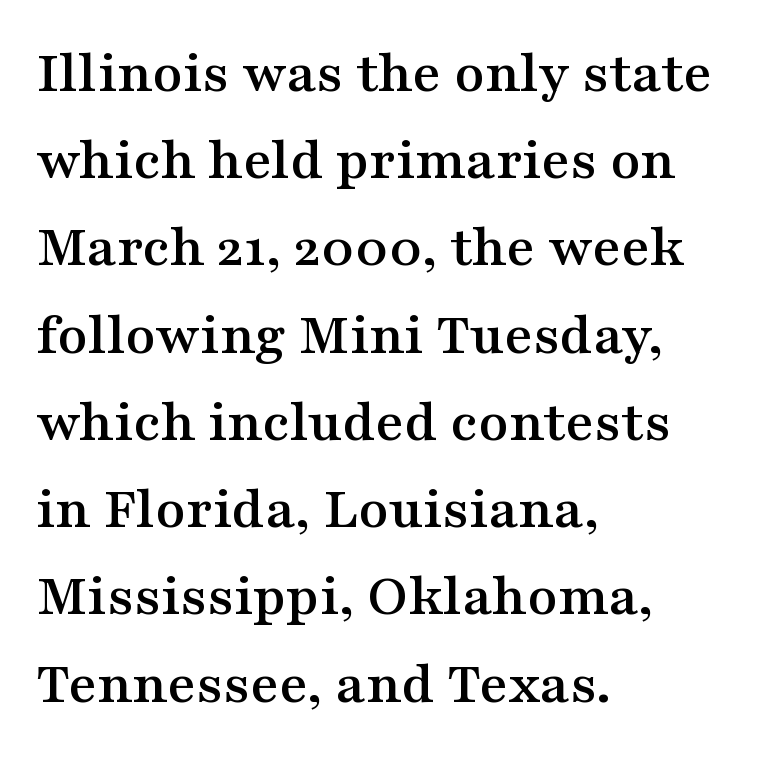
The image shows 61 px wide serif type, upright; set left-aligned, normal line spacing (1.43x), normal letter spacing, not underlined; medium stroke contrast and a medium x-height.
